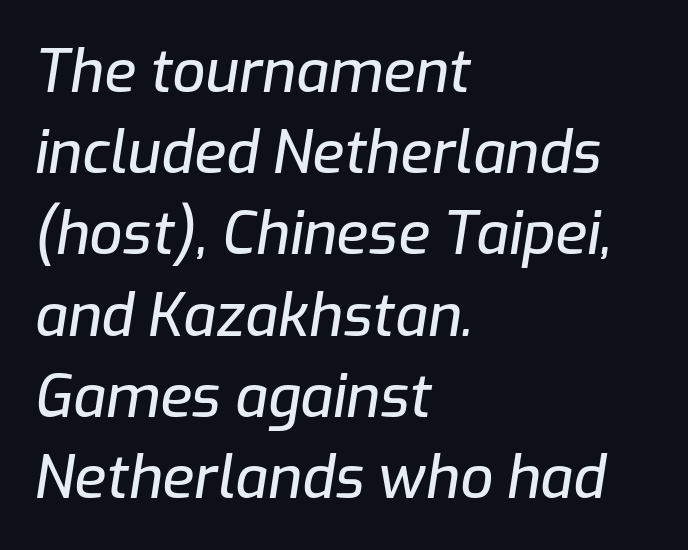
{"italic": "yes", "lean": "right", "slant_degrees": 9, "width": "normal", "stroke_contrast": "low", "x_height": "medium", "monospaced": "no", "underline": "no", "align": "left", "line_spacing": "normal", "line_spacing_ratio": 1.4, "letter_spacing": "normal", "letter_spacing_em": 0.0, "glyph_px": 58}
